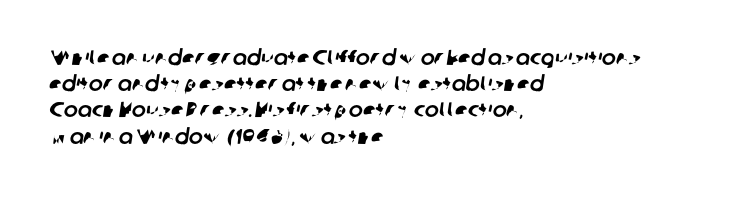
Visually the block forms a straight wall on the left and a jagged coastline on the right. Whoever set this chose a conventional vertical rhythm. The words here are not underlined. Short note: letters normally spaced.
